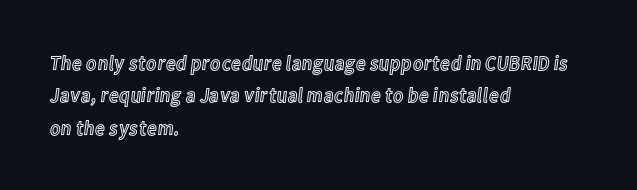
{"underline": "no", "align": "left", "line_spacing": "normal", "line_spacing_ratio": 1.54, "letter_spacing": "normal", "letter_spacing_em": 0.0, "glyph_px": 21}
